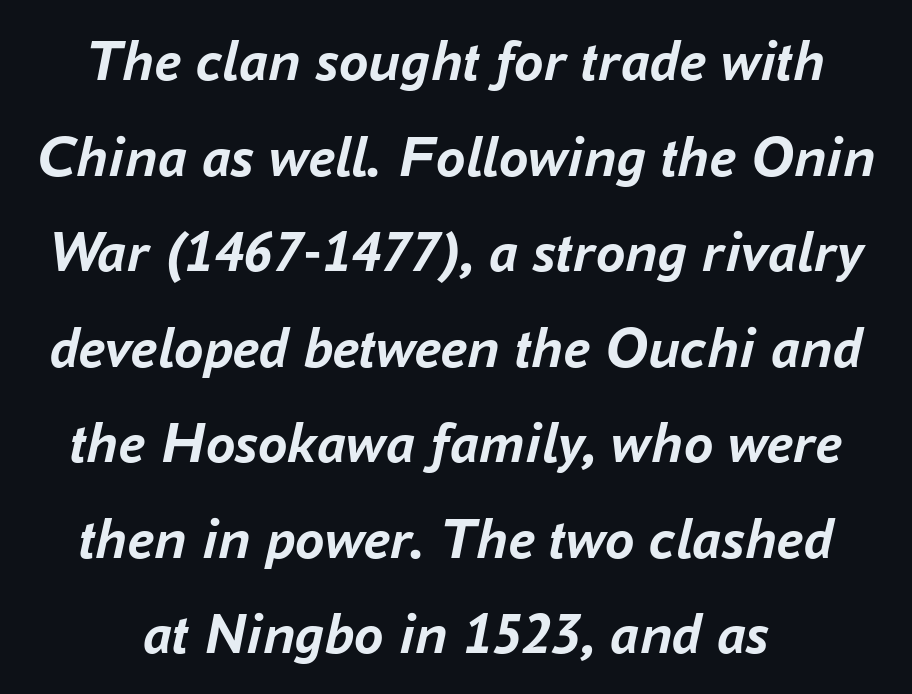
The image shows 59 px semibold type, italic (leaning right); set normal line spacing (1.62x), normal letter spacing, not underlined; low stroke contrast and a medium x-height.
